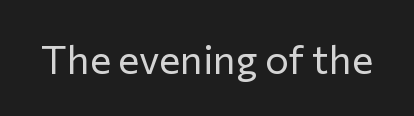
{"serif": "no", "italic": "no", "bold": "no", "weight": "regular", "width": "normal", "stroke_contrast": "low", "x_height": "medium", "monospaced": "no", "underline": "no", "letter_spacing": "normal", "letter_spacing_em": 0.0, "glyph_px": 40}
